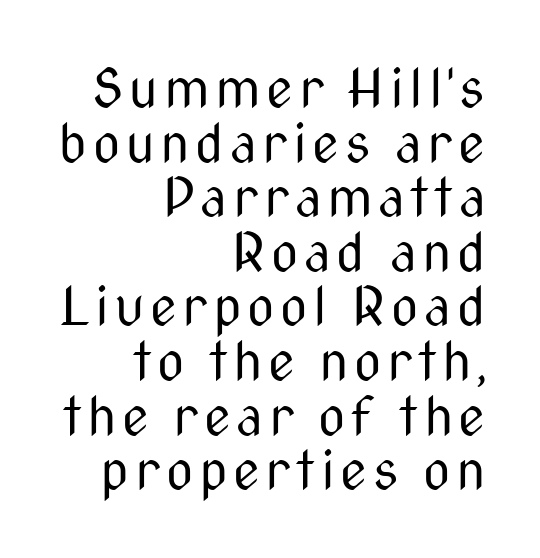
These lines are rendered in a variable-pitch font. Type without underlining. Tightly led — the rows are bunched. The font's upright variant was chosen for this text. Nothing heavy about these letters — not bold at all. Nothing sits at the stroke ends, so this counts as sans-serif.
